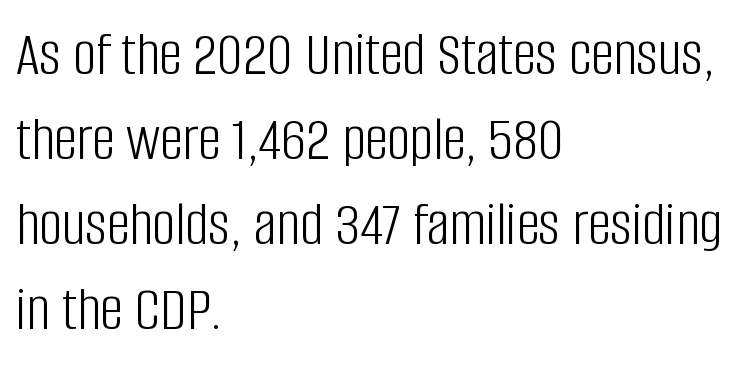
To sum up the face: it is a sans, with no serifs. The leading is moderate, giving the passage an even texture. The specimen omits any rule beneath the text block's lines. These glyphs show unthickened strokes, regular width or finer.
